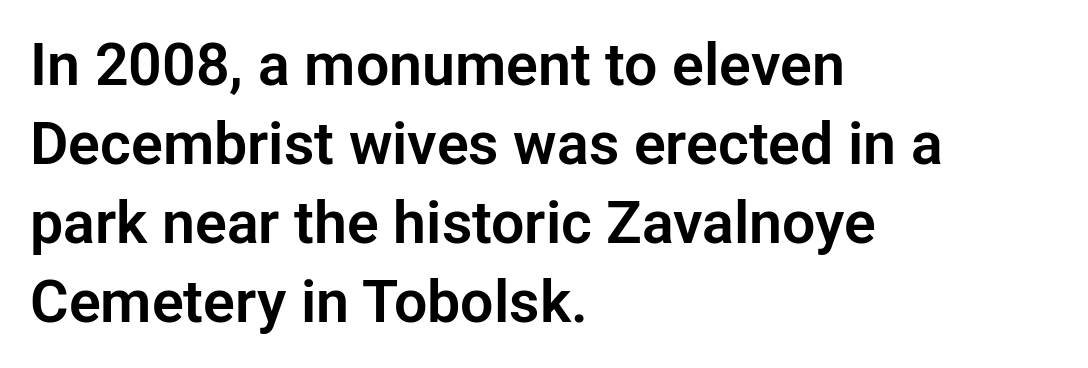
{"serif": "no", "italic": "no", "width": "normal", "stroke_contrast": "low", "x_height": "medium", "monospaced": "no", "underline": "no", "align": "left", "line_spacing": "normal", "line_spacing_ratio": 1.34, "letter_spacing": "normal", "letter_spacing_em": 0.0, "glyph_px": 59}
